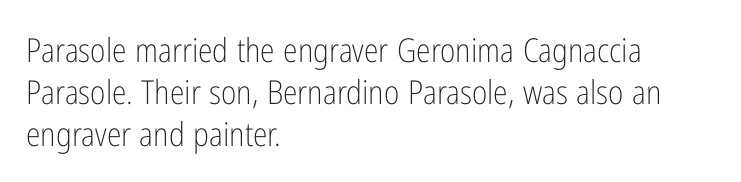
Q: Is the text bold? A: No.
Q: Is the text italic (slanted)? A: No, it is upright.
Q: Is the typeface a serif or a sans-serif typeface? A: Sans-serif.
Q: Is the text underlined? A: No.
Q: How is the paragraph aligned? A: Left-aligned.
Q: Is the spacing between letters normal or unusually wide? A: Normal.
Q: Is the spacing between lines tight, normal or loose? A: Normal.
Q: Width (condensed, normal, or wide)? A: Condensed.
Q: Stroke contrast? A: Low.
Q: x-height? A: Medium.
Q: Monospaced? A: No.
